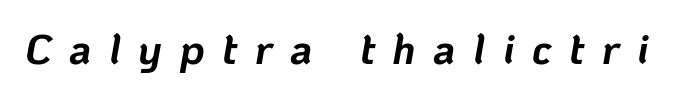
The image shows 42 px bold type, italic (leaning right); set unusually wide letter spacing (+0.42 em), not underlined; low stroke contrast and a medium x-height.
